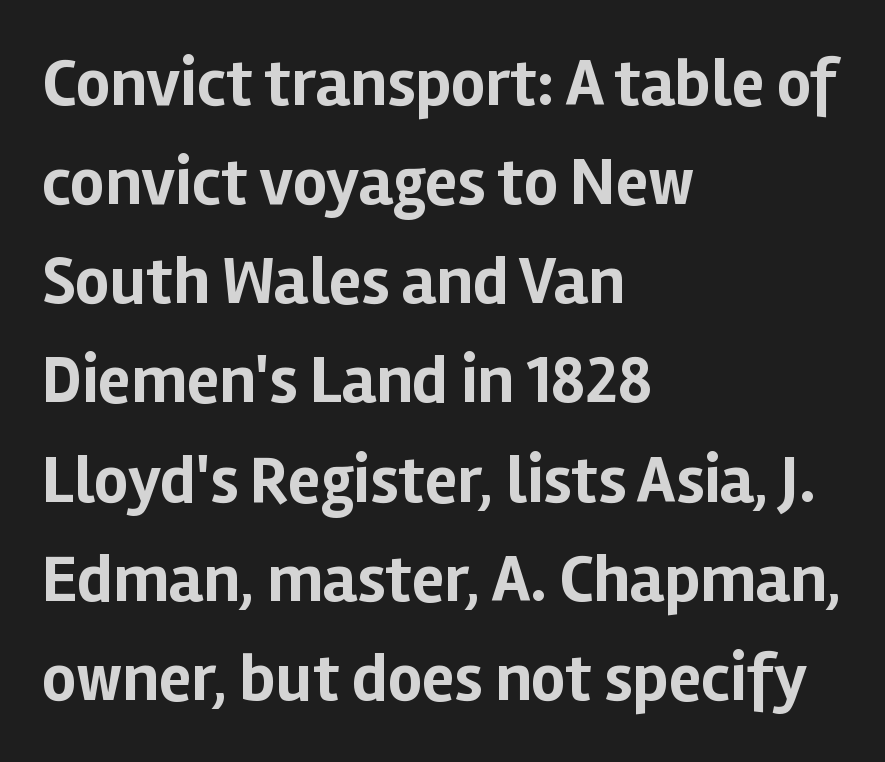
Q: Is the text bold? A: Yes.
Q: Is the text italic (slanted)? A: No, it is upright.
Q: Is the typeface a serif or a sans-serif typeface? A: Sans-serif.
Q: Is the text underlined? A: No.
Q: How is the paragraph aligned? A: Left-aligned.
Q: Is the spacing between letters normal or unusually wide? A: Normal.
Q: Is the spacing between lines tight, normal or loose? A: Normal.
Q: Width (condensed, normal, or wide)? A: Normal.
Q: Stroke contrast? A: Low.
Q: x-height? A: Medium.
Q: Monospaced? A: No.
